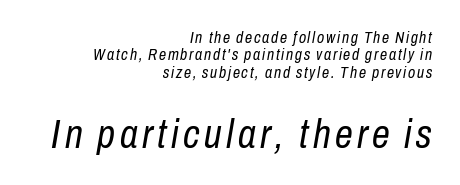
Do the characters align in a grid? No, the font is proportional. The specimen reads as italic at a glance. The lines are quadded right. Decoration check: the copy has no underline. Closely set lines give the paragraph a compact silhouette. Think standard paragraph weight, or any step lighter than that.
